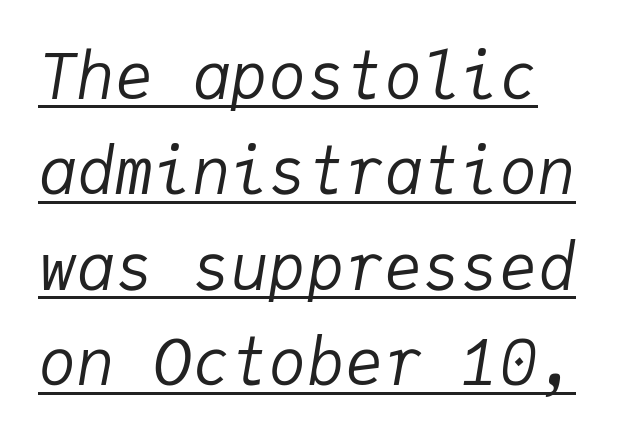
{"italic": "yes", "lean": "right", "slant_degrees": 9, "bold": "no", "weight": "regular", "width": "normal", "stroke_contrast": "low", "x_height": "medium", "monospaced": "yes", "underline": "yes", "line_spacing": "normal", "line_spacing_ratio": 1.49, "letter_spacing": "normal", "letter_spacing_em": 0.0, "glyph_px": 64}
